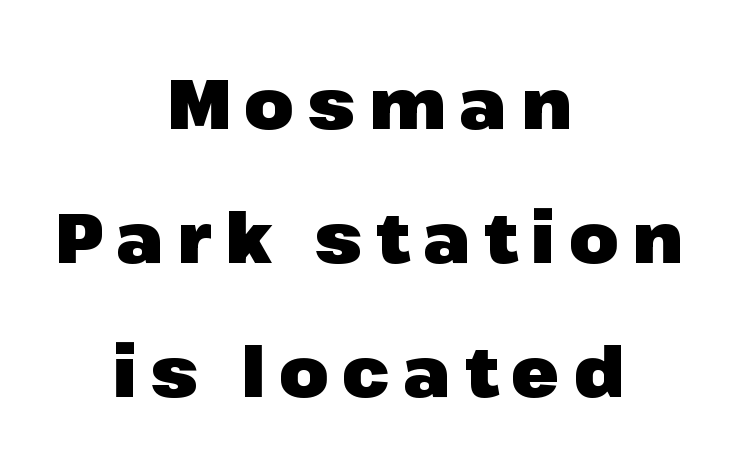
Q: Is the text bold? A: Yes.
Q: Is the text italic (slanted)? A: No, it is upright.
Q: Is the typeface a serif or a sans-serif typeface? A: Sans-serif.
Q: Is the text underlined? A: No.
Q: How is the paragraph aligned? A: Centered.
Q: Width (condensed, normal, or wide)? A: Normal.
Q: Stroke contrast? A: Low.
Q: x-height? A: Medium.
Q: Monospaced? A: No.
